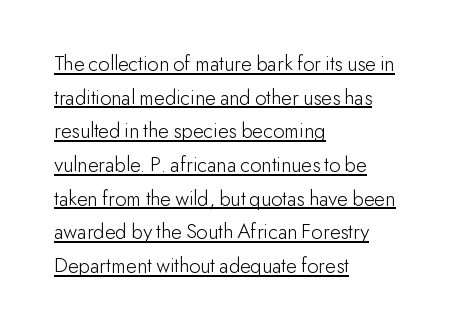
The image shows 22 px text type, upright; set left-aligned, normal line spacing (1.53x), normal letter spacing, underlined.
